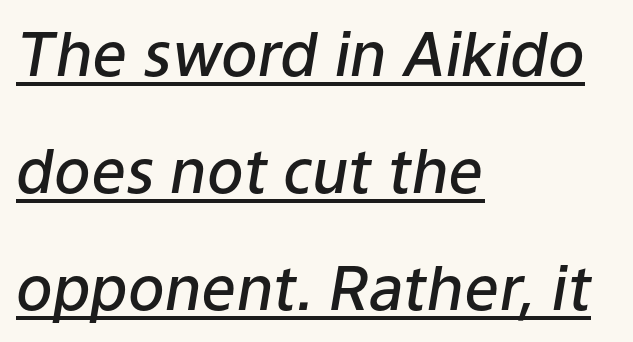
The image shows 61 px semibold type, italic (leaning right); set left-aligned, loose line spacing (1.92x), normal letter spacing, underlined; low stroke contrast and a medium x-height.
